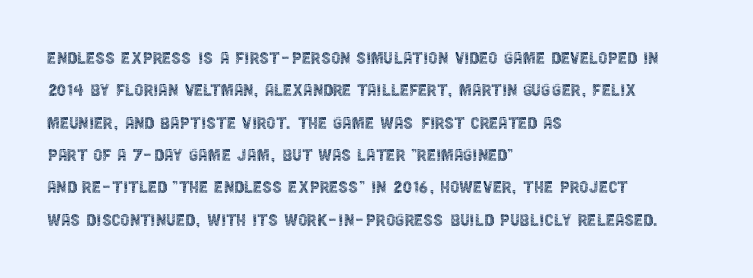
Words float on clear page, feet unadorned. Letters have the restrained weight of plain body copy at most. Horizontal alignment here is leftward, the default for most running prose. Whoever set this chose a conventional vertical rhythm. This sample uses an upright cut, with every glyph sitting square on the baseline.
